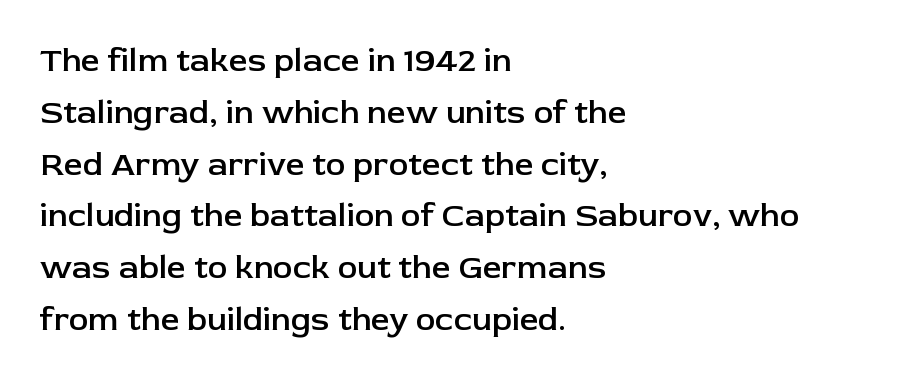
You can tell it's not italic because the verticals are truly vertical. Character widths vary here, with narrow letters taking less room than wide ones. Is there much room between lines? A standard amount, neither cramped nor airy. Plain, unruled lines of type. Typesetter's note: demi weight, one step under bold.
